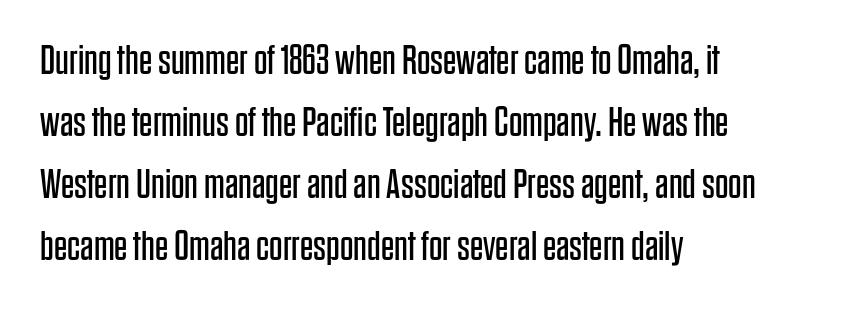
The image shows 42 px regular-weight, condensed sans-serif type, upright; set left-aligned, normal line spacing (1.48x), normal letter spacing, not underlined; low stroke contrast and a large x-height.
